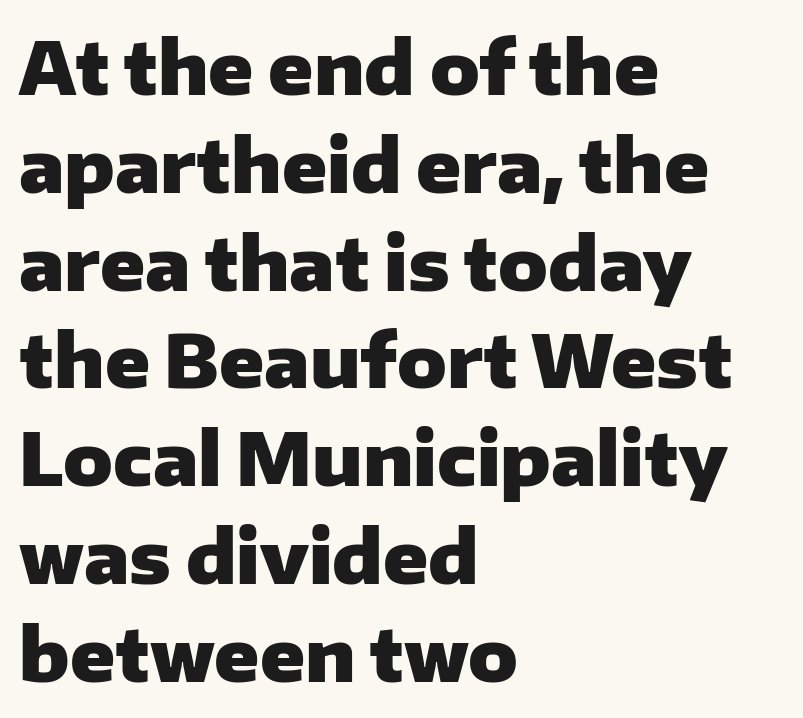
The image shows 73 px heavy sans-serif type, upright; set left-aligned, normal line spacing (1.34x), normal letter spacing, not underlined; low stroke contrast and a medium x-height.
